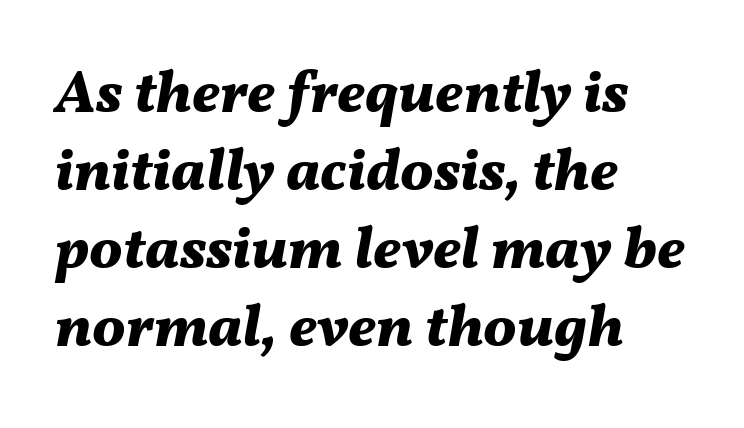
Horizontally, the lines are justified to the leading edge only. Normally led — the rows are evenly, conventionally spaced. Glance below the letters and you will spot only blank space. Letter spacing: default. How heavy is the stroke? Heavy — this is a bold.
